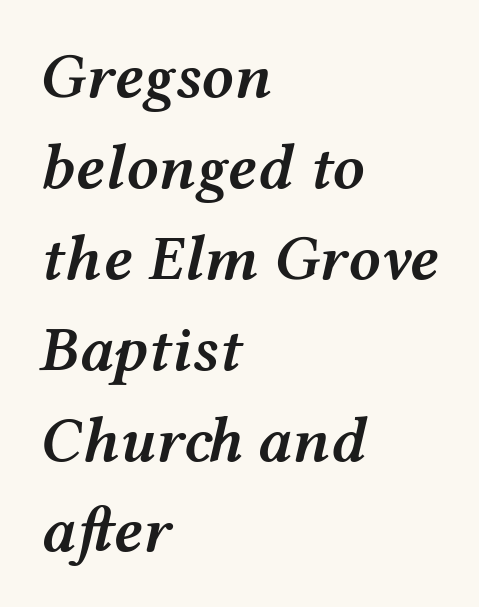
{"italic": "yes", "lean": "right", "slant_degrees": 12, "bold": "semi", "weight": "semibold", "width": "wide", "stroke_contrast": "medium", "x_height": "medium", "monospaced": "no", "underline": "no", "align": "left", "line_spacing": "normal", "line_spacing_ratio": 1.42, "letter_spacing": "normal", "letter_spacing_em": 0.0, "glyph_px": 64}
